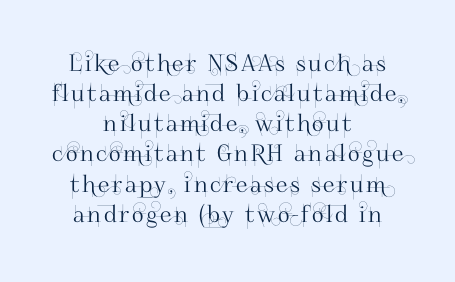
Q: Is the text italic (slanted)? A: No, it is upright.
Q: Is the text underlined? A: No.
Q: How is the paragraph aligned? A: Centered.
Q: Is the spacing between lines tight, normal or loose? A: Normal.
